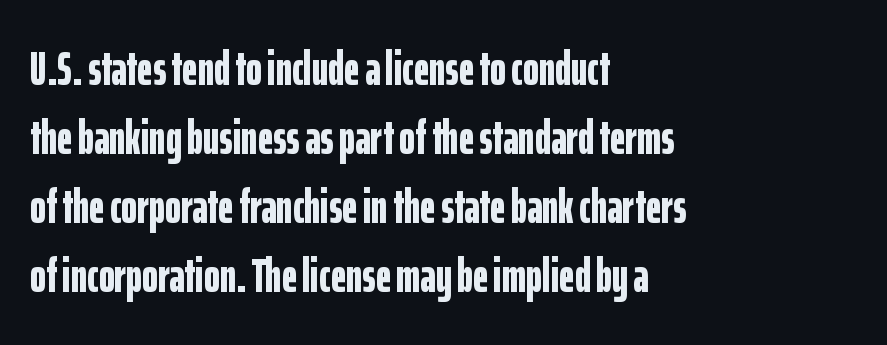
Alignment: flush left. Posture: vertical. The letters are bold, with thick, heavy strokes. The letters advance in unequal steps, a hallmark of proportional type.
